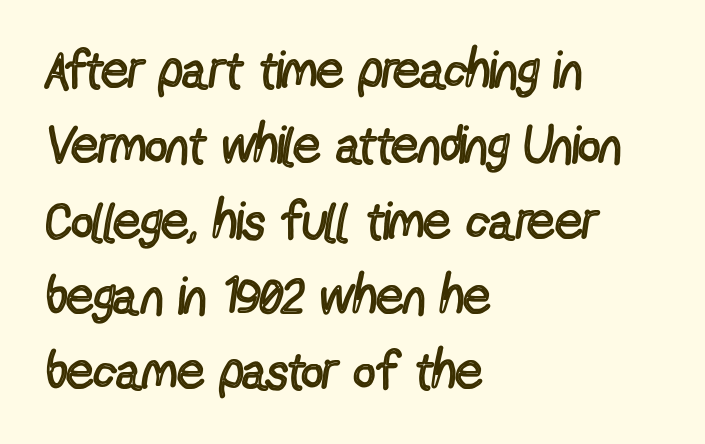
The image shows 53 px regular-weight, condensed sans-serif type; set left-aligned, normal line spacing (1.42x), normal letter spacing, not underlined; a medium x-height.
